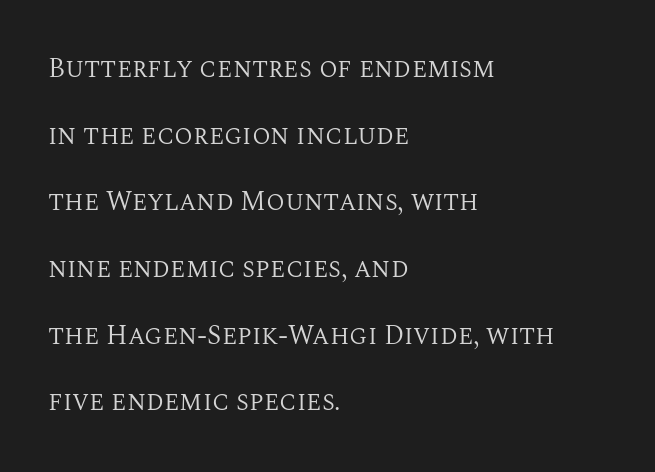
Summary of vertical rhythm: relaxed, with wide interline spacing. Which margin do the lines hug? The left one — the right edge is uneven. Look at the tracking — it's just the regular setting, nothing added. This is the regular roman posture of the typeface.
